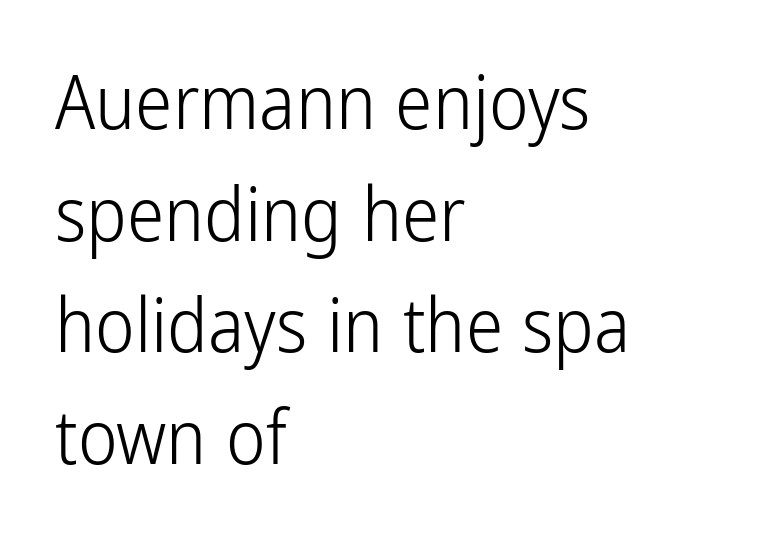
The image shows 75 px light, condensed sans-serif type, upright; set left-aligned, normal line spacing (1.49x), normal letter spacing, not underlined; low stroke contrast and a medium x-height.
